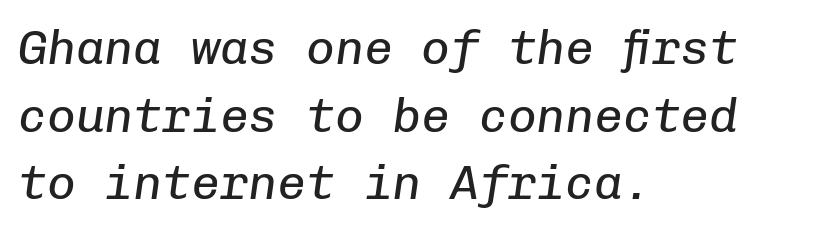
{"italic": "yes", "lean": "right", "slant_degrees": 8, "bold": "no", "weight": "regular", "width": "normal", "stroke_contrast": "low", "x_height": "medium", "monospaced": "yes", "underline": "no", "align": "left", "line_spacing": "normal", "line_spacing_ratio": 1.41, "letter_spacing": "normal", "letter_spacing_em": 0.0, "glyph_px": 48}
